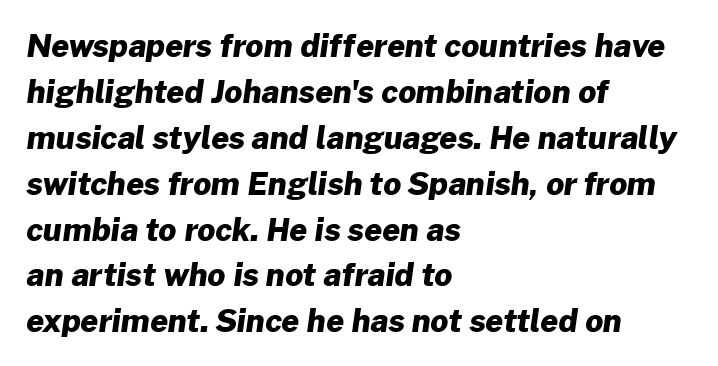
Where is the straight margin? On the left. Here the glyphs are tracked normally, forming tight word shapes. You could not count columns in this text — the font is proportionally spaced. Look at the stroke-to-counter ratio: heavy, a bold. Observe the absence of serifs on each vertical stroke in this sample. Vertical spacing — default.
